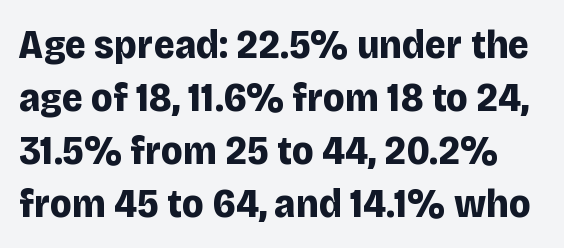
The image shows 41 px bold sans-serif type, upright; set normal line spacing (1.29x), normal letter spacing, not underlined; low stroke contrast and a large x-height.
